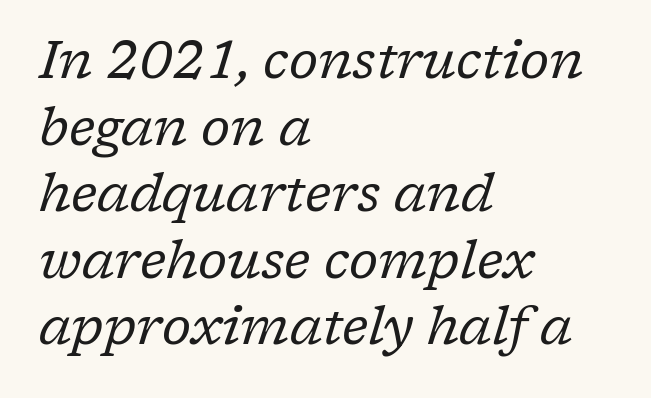
{"serif": "yes", "italic": "yes", "lean": "right", "slant_degrees": 17, "bold": "no", "weight": "regular", "width": "normal", "stroke_contrast": "low", "x_height": "medium", "monospaced": "no", "underline": "no", "align": "left", "line_spacing": "normal", "line_spacing_ratio": 1.28, "letter_spacing": "normal", "letter_spacing_em": 0.0, "glyph_px": 52}
